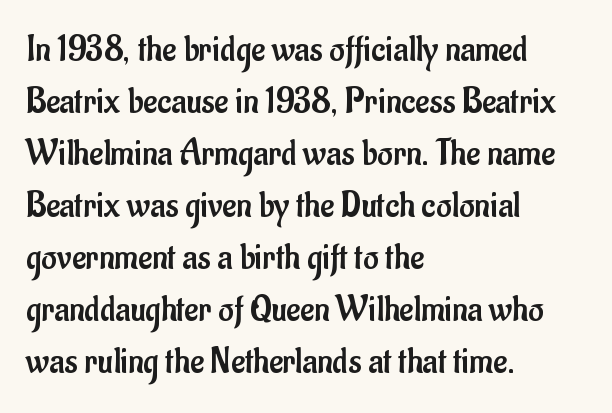
{"serif": "no", "italic": "no", "bold": "no", "weight": "regular", "width": "condensed", "stroke_contrast": "low", "x_height": "small", "monospaced": "no", "underline": "no", "align": "left", "line_spacing": "normal", "line_spacing_ratio": 1.37, "letter_spacing": "normal", "letter_spacing_em": 0.0, "glyph_px": 38}
